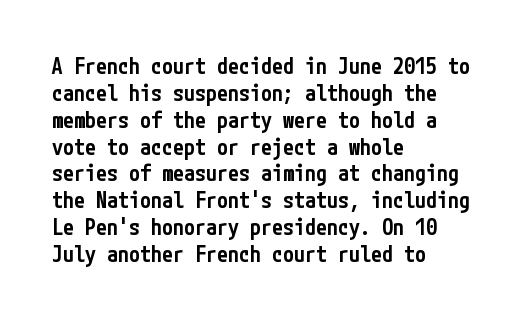
{"italic": "no", "bold": "semi", "underline": "no", "align": "left", "line_spacing_ratio": 1.22, "letter_spacing": "normal", "letter_spacing_em": 0.0, "glyph_px": 22}
